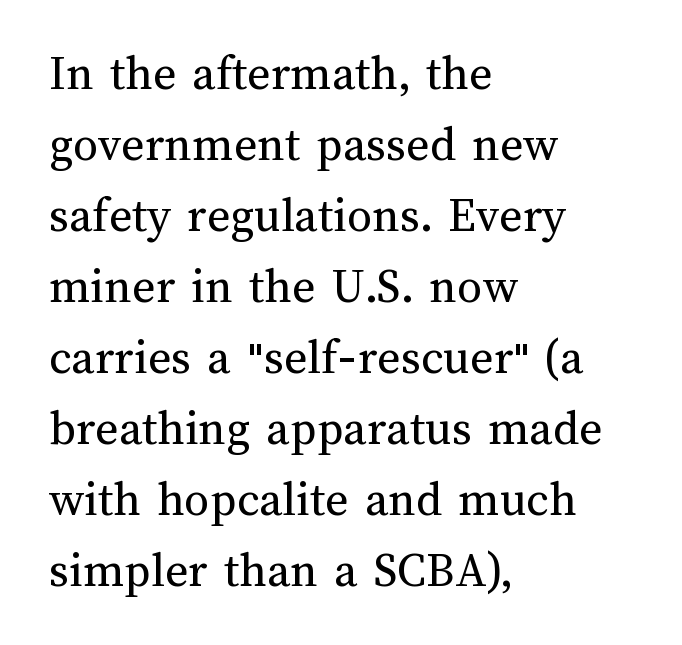
{"italic": "no", "bold": "no", "weight": "regular", "width": "normal", "stroke_contrast": "medium", "x_height": "medium", "monospaced": "no", "underline": "no", "align": "left", "line_spacing": "normal", "line_spacing_ratio": 1.42, "letter_spacing": "normal", "letter_spacing_em": 0.0, "glyph_px": 50}
